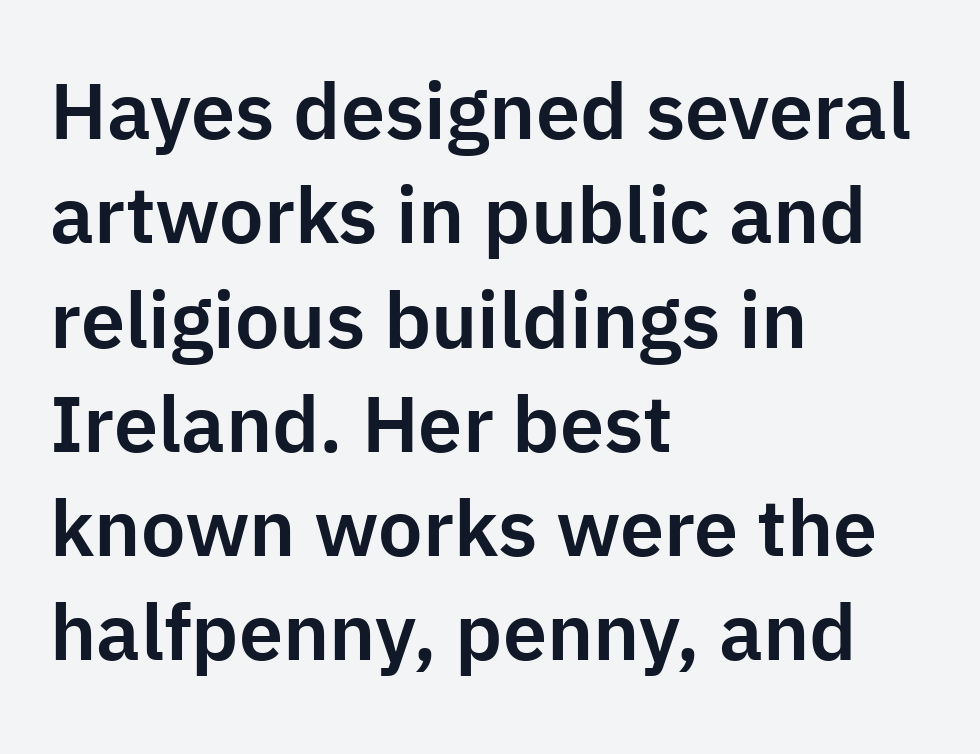
Q: Is the text italic (slanted)? A: No, it is upright.
Q: Is the typeface a serif or a sans-serif typeface? A: Sans-serif.
Q: Is the text underlined? A: No.
Q: How is the paragraph aligned? A: Left-aligned.
Q: Is the spacing between letters normal or unusually wide? A: Normal.
Q: Is the spacing between lines tight, normal or loose? A: Normal.
Q: Width (condensed, normal, or wide)? A: Normal.
Q: Stroke contrast? A: Low.
Q: x-height? A: Medium.
Q: Monospaced? A: No.
